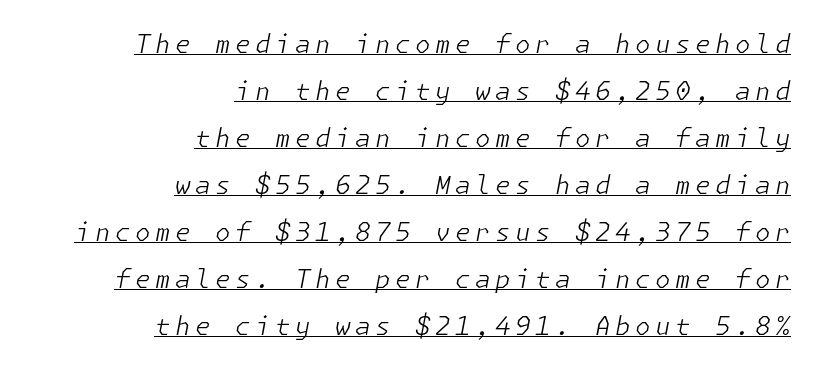
{"italic": "yes", "lean": "right", "slant_degrees": 11, "bold": "no", "underline": "yes", "align": "right", "line_spacing_ratio": 1.88, "glyph_px": 25}
